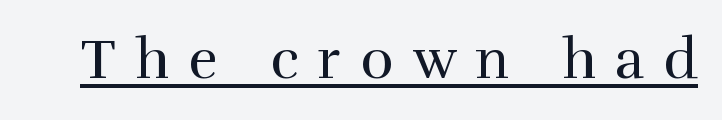
{"serif": "yes", "italic": "no", "bold": "no", "weight": "regular", "width": "normal", "x_height": "medium", "monospaced": "no", "underline": "yes", "letter_spacing": "wide", "letter_spacing_em": 0.34, "glyph_px": 56}
